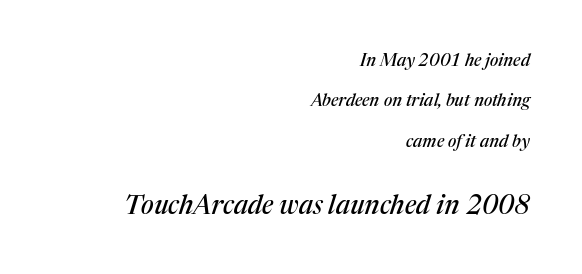
The image shows 26 px text type, italic (leaning right); set right-aligned, loose line spacing (2.38x), normal letter spacing, not underlined; the second (bottom) block is 1.53x larger.
